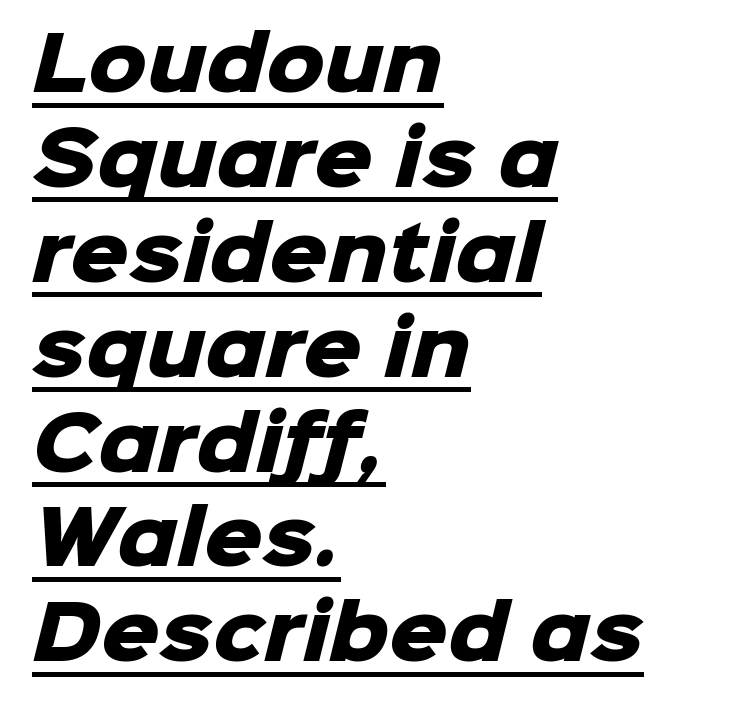
The image shows 73 px heavy sans-serif type; set left-aligned, normal line spacing (1.3x), normal letter spacing, underlined; low stroke contrast and a medium x-height.
